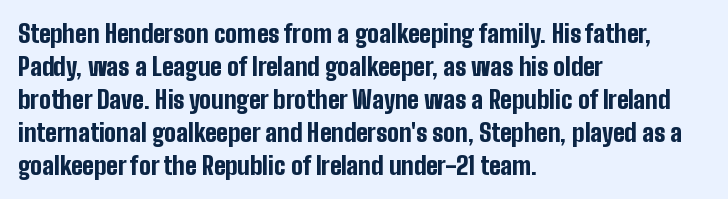
{"italic": "no", "bold": "yes", "underline": "no", "align": "left", "line_spacing": "normal", "line_spacing_ratio": 1.32, "letter_spacing": "normal", "letter_spacing_em": 0.0, "glyph_px": 25}
